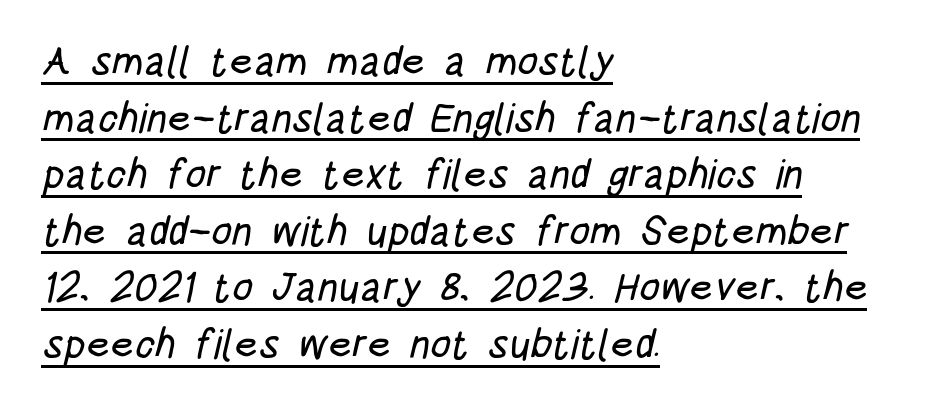
Q: Is the typeface a serif or a sans-serif typeface? A: Sans-serif.
Q: Is the text underlined? A: Yes.
Q: How is the paragraph aligned? A: Left-aligned.
Q: Is the spacing between letters normal or unusually wide? A: Normal.
Q: Is the spacing between lines tight, normal or loose? A: Normal.
Q: Width (condensed, normal, or wide)? A: Condensed.
Q: Stroke contrast? A: Low.
Q: x-height? A: Large.
Q: Monospaced? A: No.
